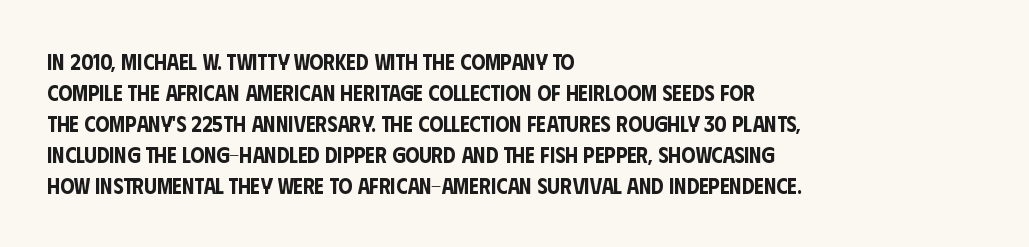
The image shows 22 px text type, upright; set left-aligned, normal line spacing (1.41x), normal letter spacing, not underlined.
